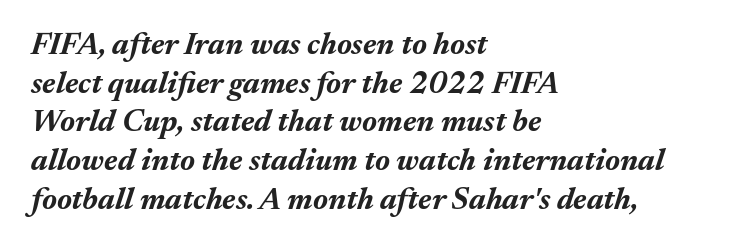
Q: Is the text bold? A: Yes.
Q: Is the text italic (slanted)? A: Yes, it leans right by about 17 degrees.
Q: Is the text underlined? A: No.
Q: How is the paragraph aligned? A: Left-aligned.
Q: Is the spacing between letters normal or unusually wide? A: Normal.
Q: Is the spacing between lines tight, normal or loose? A: Normal.
Q: Width (condensed, normal, or wide)? A: Normal.
Q: Stroke contrast? A: Medium.
Q: x-height? A: Medium.
Q: Monospaced? A: No.
